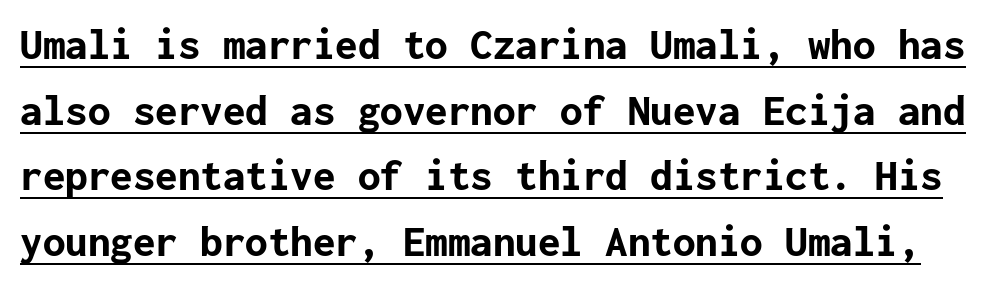
{"serif": "no", "italic": "no", "bold": "yes", "weight": "bold", "width": "normal", "stroke_contrast": "low", "x_height": "medium", "underline": "yes", "line_spacing": "normal", "line_spacing_ratio": 1.46, "letter_spacing": "normal", "letter_spacing_em": 0.0, "glyph_px": 45}
